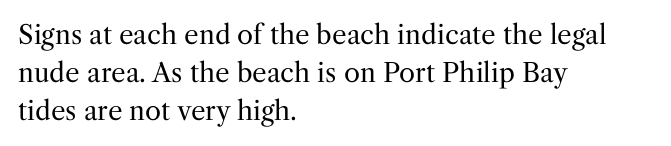
The image shows 26 px text type, upright; set left-aligned, normal line spacing (1.47x), normal letter spacing, not underlined.
